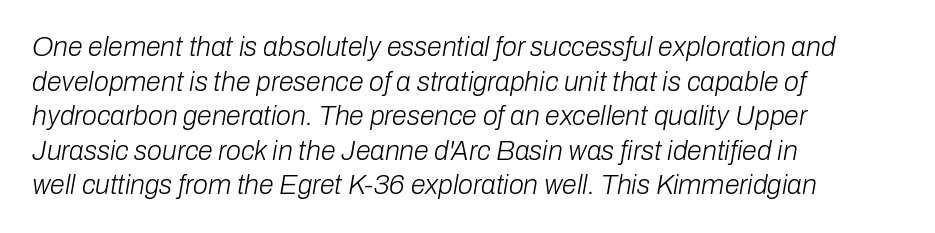
{"italic": "yes", "lean": "right", "slant_degrees": 10, "bold": "no", "underline": "no", "align": "left", "line_spacing": "normal", "line_spacing_ratio": 1.28, "letter_spacing": "normal", "letter_spacing_em": 0.0, "glyph_px": 27}
